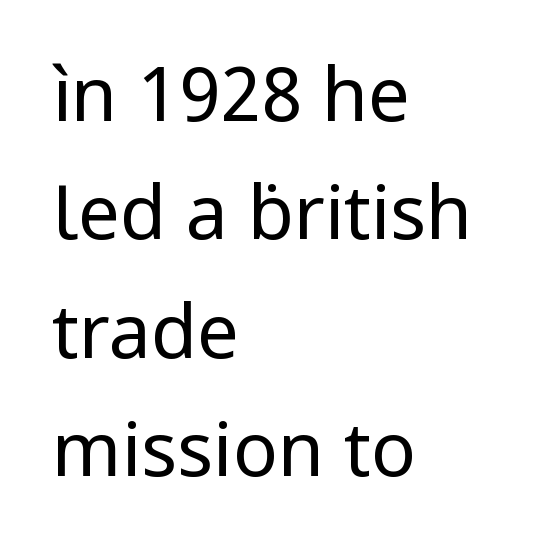
The image shows 75 px regular-weight sans-serif type, upright; set left-aligned, normal line spacing (1.58x), normal letter spacing, not underlined; low stroke contrast and a medium x-height.
